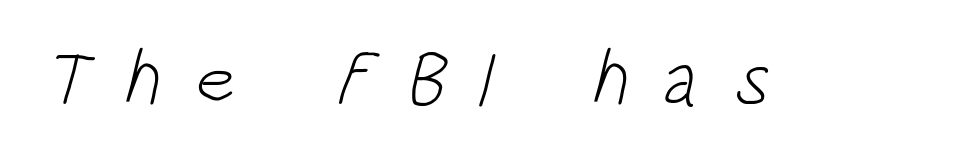
Q: Is the text bold? A: No.
Q: Is the typeface a serif or a sans-serif typeface? A: Sans-serif.
Q: Is the text underlined? A: No.
Q: Is the spacing between letters normal or unusually wide? A: Unusually wide.
Q: Width (condensed, normal, or wide)? A: Condensed.
Q: Stroke contrast? A: Low.
Q: x-height? A: Large.
Q: Monospaced? A: No.
